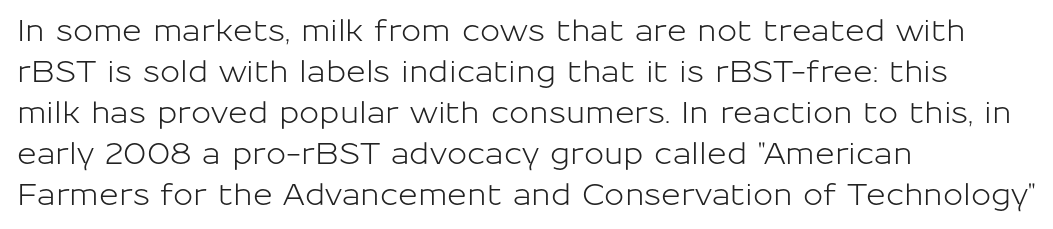
Q: Is the text italic (slanted)? A: No, it is upright.
Q: Is the typeface a serif or a sans-serif typeface? A: Sans-serif.
Q: Is the text underlined? A: No.
Q: How is the paragraph aligned? A: Left-aligned.
Q: Is the spacing between letters normal or unusually wide? A: Normal.
Q: Is the spacing between lines tight, normal or loose? A: Normal.
Q: Width (condensed, normal, or wide)? A: Normal.
Q: Stroke contrast? A: Low.
Q: x-height? A: Medium.
Q: Monospaced? A: No.
